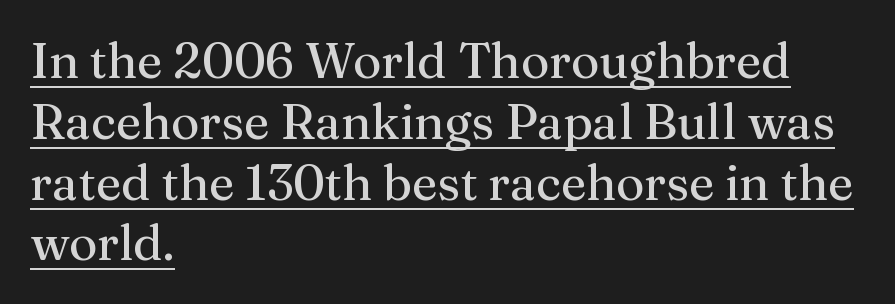
No extra tracking has been applied to these lines. Visually the block forms a straight wall on the left and a jagged coastline on the right. Has an underline been added? It has. The passage shown is typeset with a serif family. The font's upright variant was chosen for this text.
